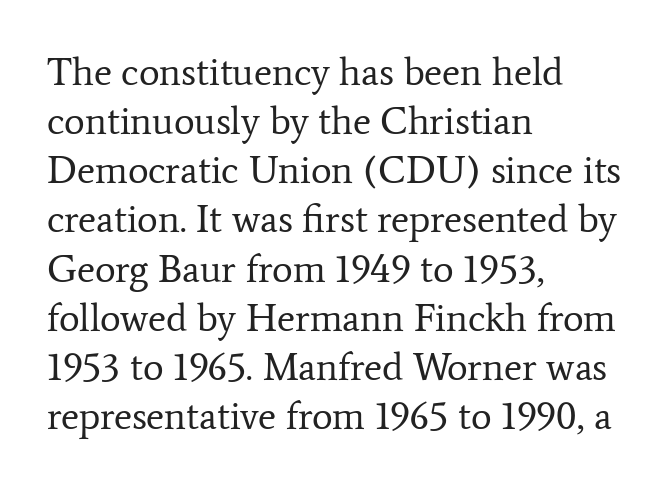
The image shows 39 px regular-weight serif type, upright; set left-aligned, normal line spacing (1.26x), normal letter spacing, not underlined; low stroke contrast and a medium x-height.
